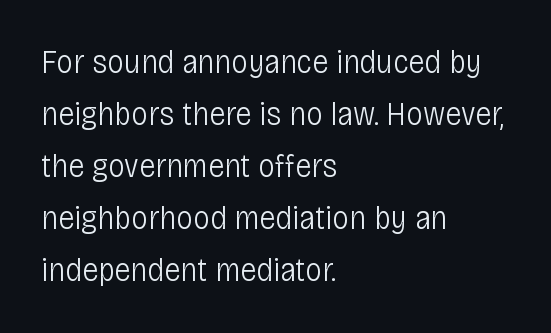
Caption: multi-line text, flush left, ragged right. The font family rendered here belongs to the sans-serif group. Default kerning and tracking; the words read as compact shapes. Do the characters align in a grid? No, the font is proportional. Nothing heavy about these letters — not bold at all. The axis of the letterforms is exactly vertical.
